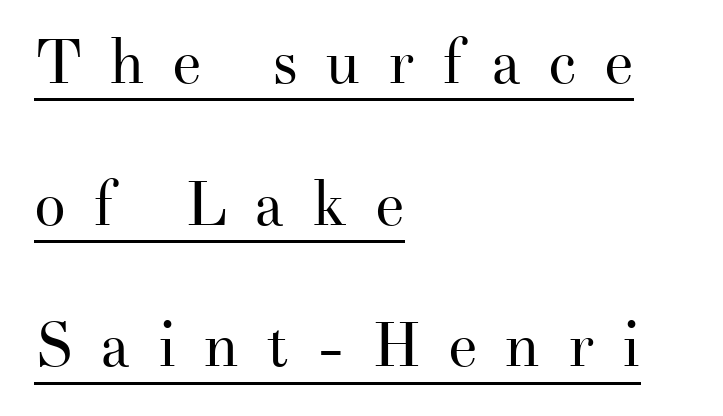
The image shows 63 px regular-weight serif type, upright; set left-aligned, loose line spacing (2.25x), unusually wide letter spacing (+0.43 em), underlined; medium stroke contrast and a small x-height.
